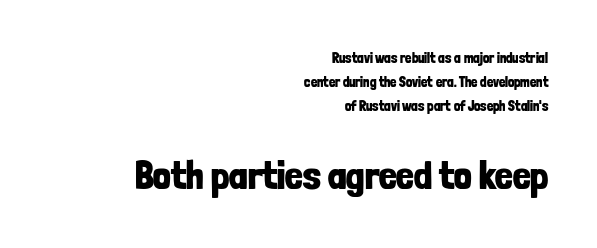
The image shows 39 px bold, condensed sans-serif type, upright; set right-aligned, normal line spacing (1.7x), normal letter spacing, not underlined; the second (bottom) block is 2.79x larger; low stroke contrast and a medium x-height.
